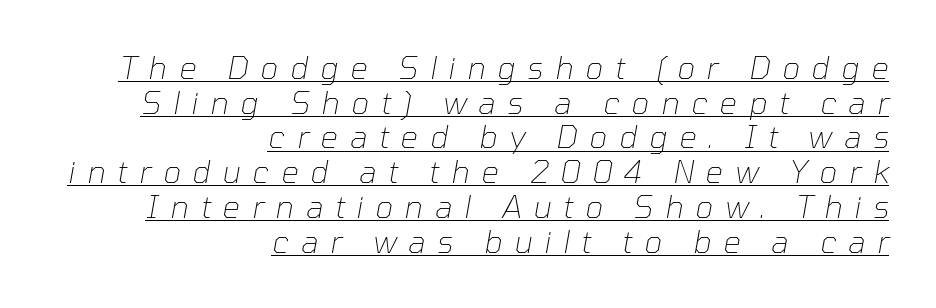
The image shows 31 px thin type, italic (leaning right); set right-aligned, tight line spacing (1.12x), unusually wide letter spacing (+0.38 em), underlined; low stroke contrast and a medium x-height.
